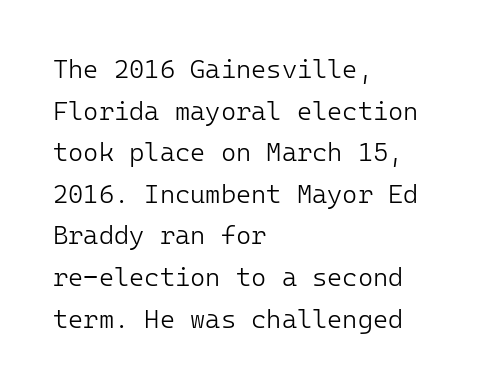
{"italic": "no", "bold": "no", "underline": "no", "align": "left", "line_spacing": "normal", "line_spacing_ratio": 1.6, "letter_spacing": "normal", "letter_spacing_em": 0.0, "glyph_px": 26}
